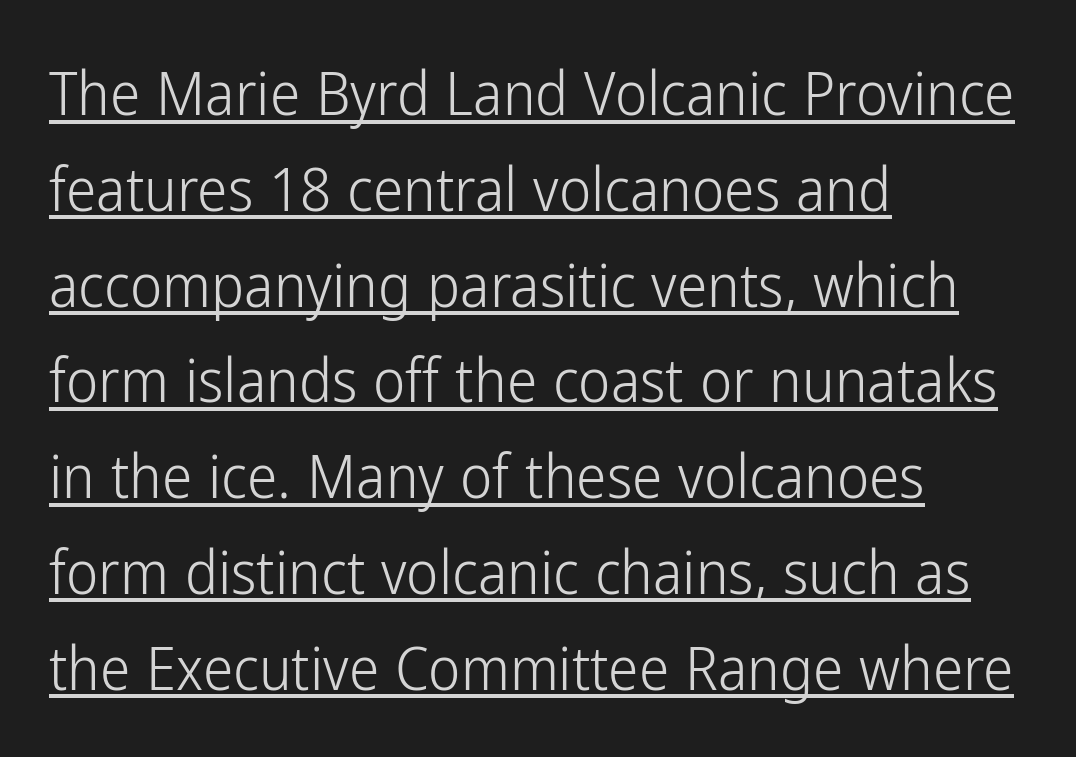
The image shows 61 px light, condensed sans-serif type, upright; set left-aligned, normal line spacing (1.57x), normal letter spacing, underlined; low stroke contrast and a medium x-height.
